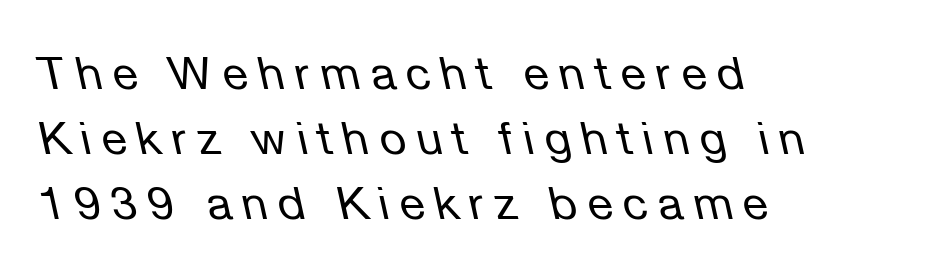
The image shows 46 px regular-weight type, italic (leaning left); set left-aligned, normal line spacing (1.41x), unusually wide letter spacing (+0.23 em), not underlined; low stroke contrast and a medium x-height.
